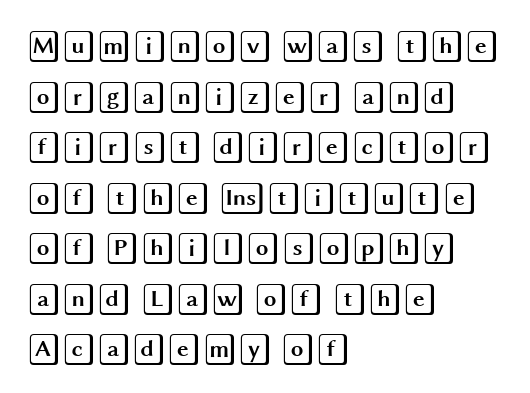
The image shows 32 px wide type, upright; set left-aligned, normal line spacing (1.58x), normal letter spacing, not underlined; a large x-height.
